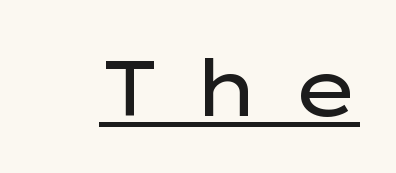
Check where the strokes stop: nothing finishes them off — pure sans. The axis of the letterforms is exactly vertical. The string is rendered with underlining switched on. Look at the tracking — it's clearly loosened, letters drifting apart. This reads as an unemphasized weight, regular at the heaviest. Think of a printed novel: that variable character pitch is what you see here.
